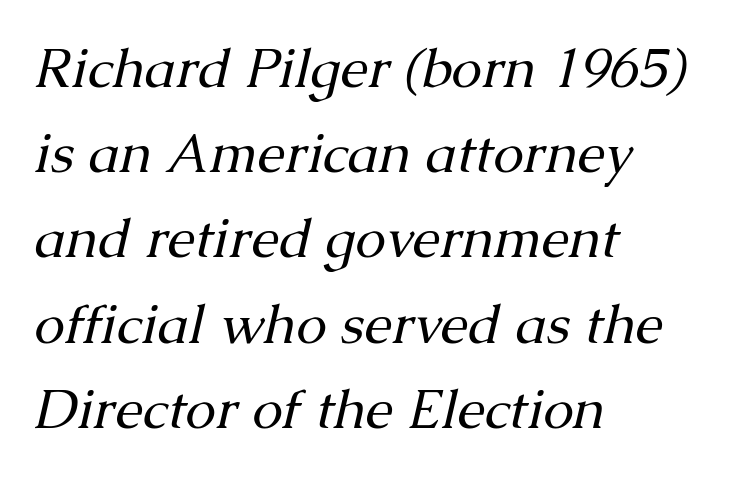
The glyphs are unaccompanied by any horizontal stroke below them. Spacing verdict: proportional, widths tailored to each character. The rendering uses a moderate line-height, typical for paragraphs. The letters are slanted; this is an italic face. This reads as an unemphasized weight, regular at the heaviest. You can tell from the footed stems that serif type was used.
